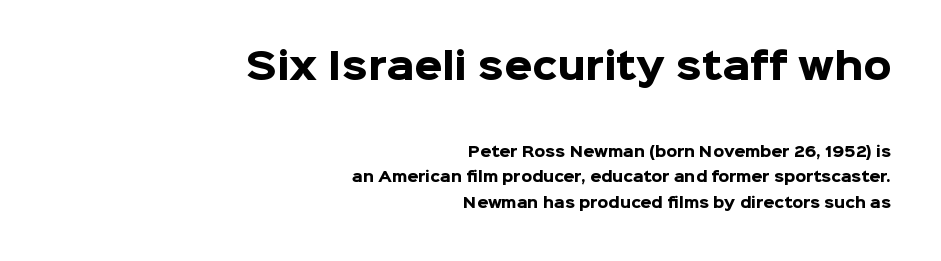
Q: Is the text bold? A: Yes.
Q: Is the text italic (slanted)? A: No, it is upright.
Q: Is the typeface a serif or a sans-serif typeface? A: Sans-serif.
Q: Is the text underlined? A: No.
Q: How is the paragraph aligned? A: Right-aligned.
Q: Is the spacing between letters normal or unusually wide? A: Normal.
Q: Which block of text is set in a larger size, the first (top) or the second (bottom)? A: The first (top) one.
Q: Width (condensed, normal, or wide)? A: Normal.
Q: Stroke contrast? A: Low.
Q: x-height? A: Medium.
Q: Monospaced? A: No.
